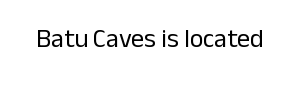
Q: Is the text bold? A: No.
Q: Is the text italic (slanted)? A: No, it is upright.
Q: Is the text underlined? A: No.
Q: Is the spacing between letters normal or unusually wide? A: Normal.
